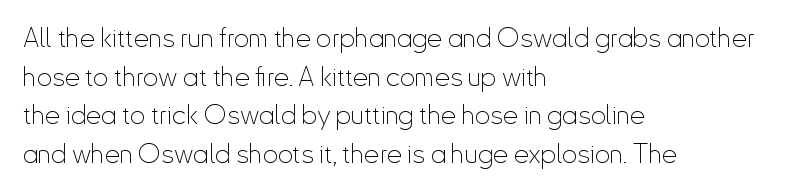
The image shows 27 px text type, upright; set left-aligned, normal line spacing (1.43x), normal letter spacing, not underlined.
